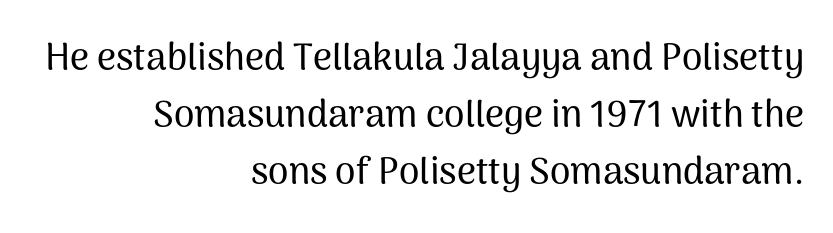
The image shows 37 px sans-serif type, upright; set right-aligned, normal line spacing (1.54x), normal letter spacing, not underlined; medium stroke contrast and a medium x-height.
